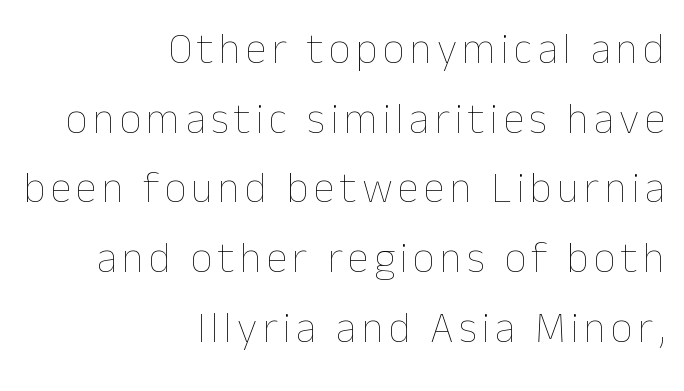
{"italic": "no", "bold": "no", "weight": "thin", "width": "normal", "stroke_contrast": "low", "x_height": "medium", "monospaced": "no", "underline": "no", "align": "right", "line_spacing": "normal", "line_spacing_ratio": 1.62, "glyph_px": 43}
